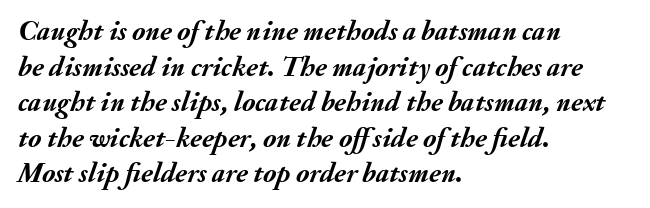
Q: Is the text bold? A: Yes.
Q: Is the text italic (slanted)? A: Yes, it leans right by about 20 degrees.
Q: Is the text underlined? A: No.
Q: How is the paragraph aligned? A: Left-aligned.
Q: Is the spacing between letters normal or unusually wide? A: Normal.
Q: Is the spacing between lines tight, normal or loose? A: Normal.
Q: Width (condensed, normal, or wide)? A: Normal.
Q: Stroke contrast? A: Medium.
Q: x-height? A: Small.
Q: Monospaced? A: No.
